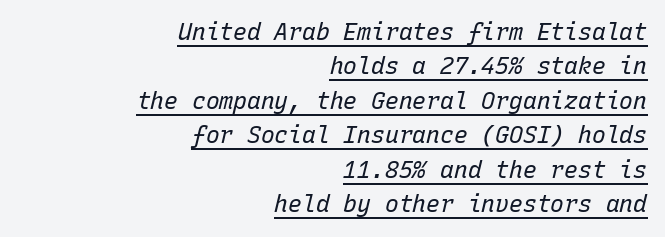
{"italic": "yes", "lean": "right", "slant_degrees": 15, "bold": "no", "underline": "yes", "align": "right", "line_spacing": "normal", "line_spacing_ratio": 1.5, "letter_spacing": "normal", "letter_spacing_em": 0.0, "glyph_px": 23}
